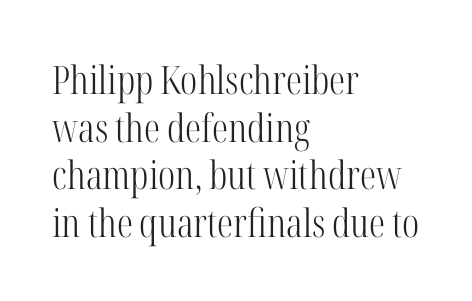
Q: Is the text bold? A: No.
Q: Is the text italic (slanted)? A: No, it is upright.
Q: Is the typeface a serif or a sans-serif typeface? A: Serif.
Q: Is the text underlined? A: No.
Q: How is the paragraph aligned? A: Left-aligned.
Q: Is the spacing between letters normal or unusually wide? A: Normal.
Q: Width (condensed, normal, or wide)? A: Condensed.
Q: Stroke contrast? A: High.
Q: x-height? A: Medium.
Q: Monospaced? A: No.
